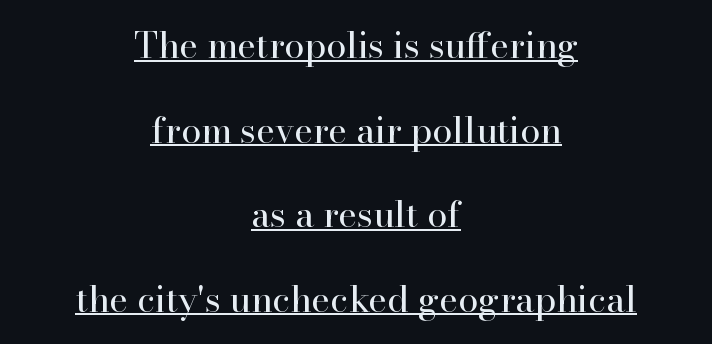
Notice how the stems are strictly vertical — no italics here. Proportional: the letters do not fall into vertical columns. Tracking value appears to be zero — textbook default spacing. Both edges are ragged and mirror each other, which tells us the setting is centered. Leading: increased.
